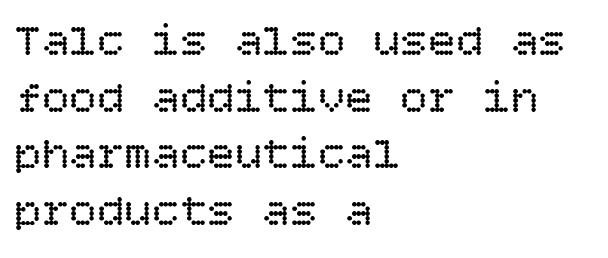
Q: Is the text bold? A: No.
Q: Is the text italic (slanted)? A: No, it is upright.
Q: Is the text underlined? A: No.
Q: How is the paragraph aligned? A: Left-aligned.
Q: Is the spacing between letters normal or unusually wide? A: Normal.
Q: Width (condensed, normal, or wide)? A: Normal.
Q: Stroke contrast? A: Low.
Q: x-height? A: Large.
